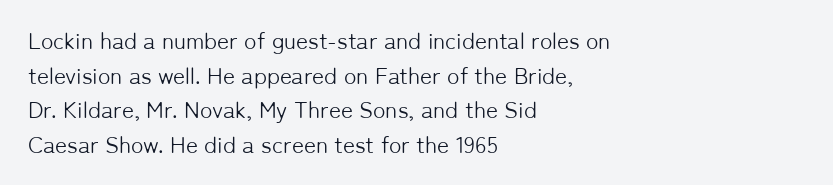
The image shows 23 px text type, upright; set left-aligned, normal line spacing (1.51x), normal letter spacing, not underlined.
